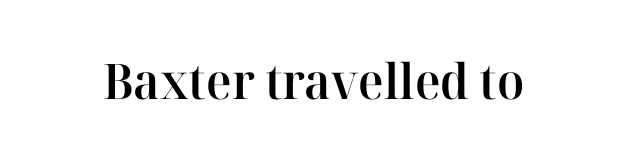
Q: Is the text bold? A: Semi-bold.
Q: Is the text italic (slanted)? A: No, it is upright.
Q: Is the typeface a serif or a sans-serif typeface? A: Serif.
Q: Is the text underlined? A: No.
Q: Is the spacing between letters normal or unusually wide? A: Normal.
Q: Width (condensed, normal, or wide)? A: Normal.
Q: Stroke contrast? A: High.
Q: x-height? A: Medium.
Q: Monospaced? A: No.
